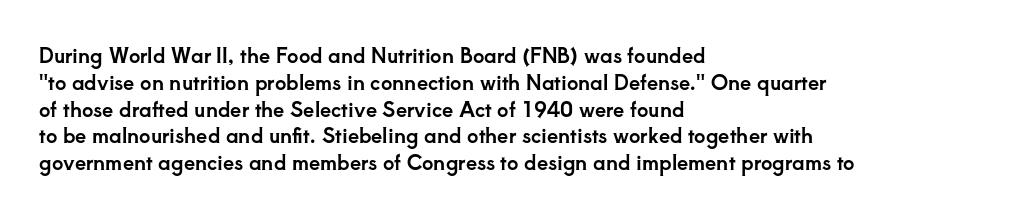
{"italic": "no", "underline": "no", "align": "left", "line_spacing": "normal", "line_spacing_ratio": 1.34, "letter_spacing": "normal", "letter_spacing_em": 0.0, "glyph_px": 20}
